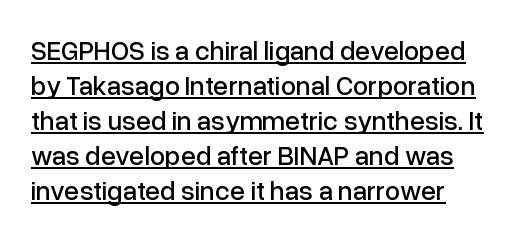
The image shows 27 px text type, upright; set normal line spacing (1.3x), normal letter spacing, underlined.
